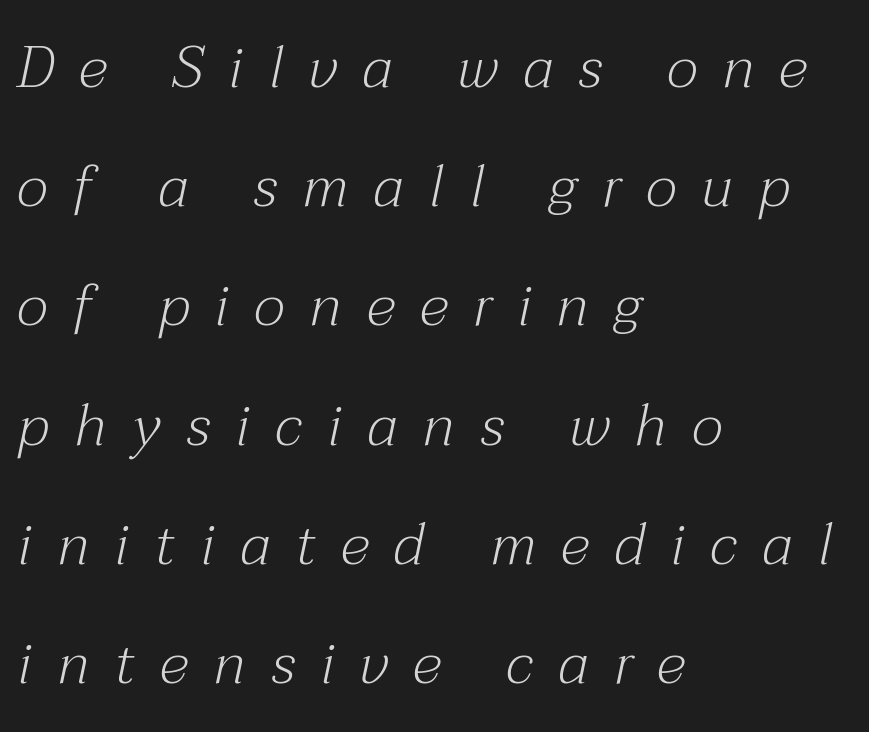
The image shows 59 px light serif type, italic (leaning right); set left-aligned, loose line spacing (2.02x), unusually wide letter spacing (+0.43 em), not underlined; medium stroke contrast and a medium x-height.
